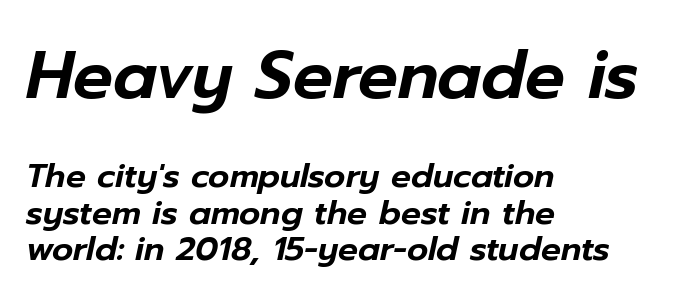
The image shows 66 px text type, italic (leaning right); set left-aligned, tight line spacing (1.1x), normal letter spacing, not underlined; the first (top) block is 2.0x larger; low stroke contrast and a medium x-height.
